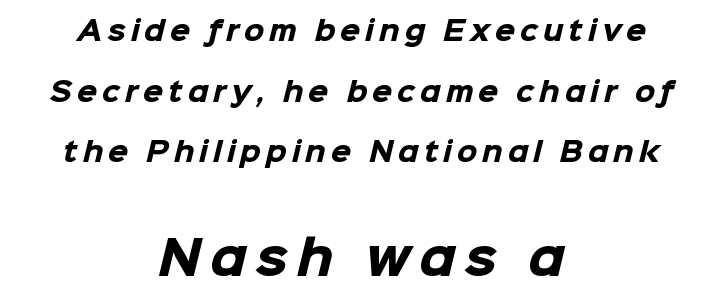
Q: Is the text bold? A: Yes.
Q: Is the typeface a serif or a sans-serif typeface? A: Sans-serif.
Q: Is the text underlined? A: No.
Q: How is the paragraph aligned? A: Centered.
Q: Is the spacing between lines tight, normal or loose? A: Loose.
Q: Which block of text is set in a larger size, the first (top) or the second (bottom)? A: The second (bottom) one.
Q: Width (condensed, normal, or wide)? A: Normal.
Q: Stroke contrast? A: Low.
Q: x-height? A: Medium.
Q: Monospaced? A: No.
